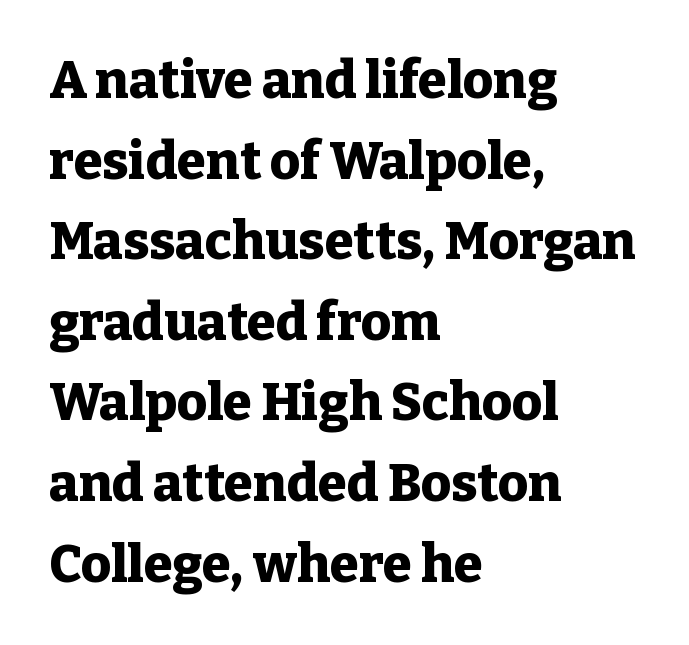
Posture: vertical. Default kerning and tracking; the words read as compact shapes. Typesetter's note: full bold, strokes at maximum text heaviness. Left-aligned paragraph, ragged on the right. Do the characters align in a grid? No, the font is proportional. Nobody drew a line under any word here.
